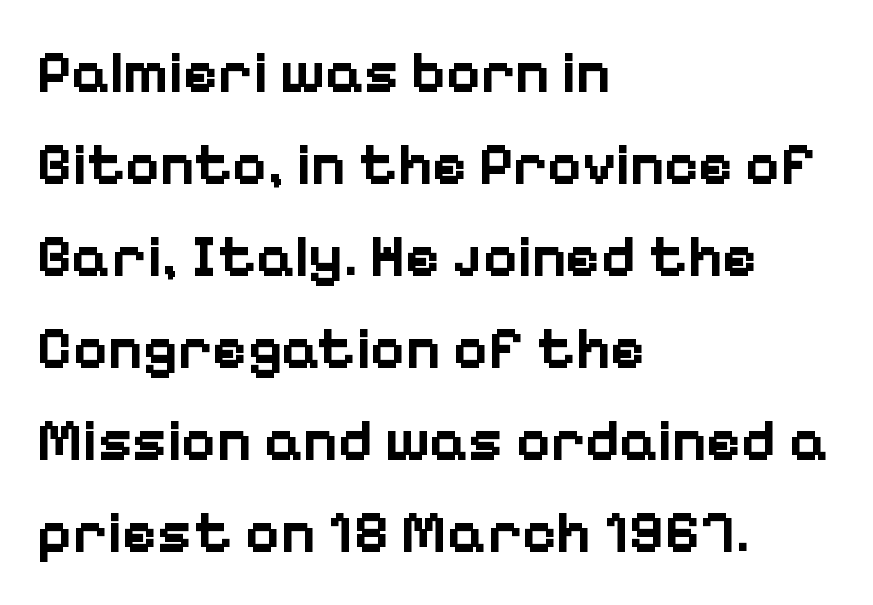
Is there much room between lines? A standard amount, neither cramped nor airy. The compositor pushed each line to the left boundary. Nothing sits at the stroke ends, so this counts as sans-serif. Typographic density is high because the face is bold.
